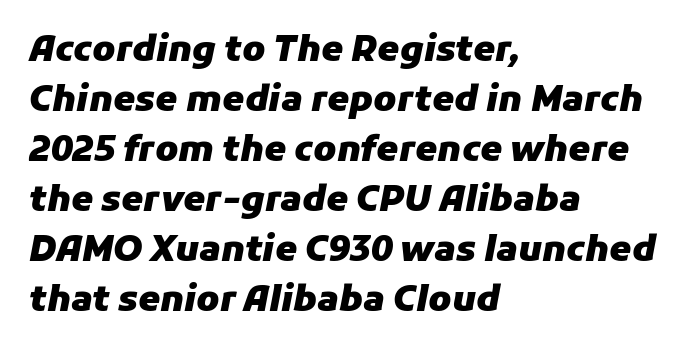
The image shows 35 px heavy type, italic (leaning right); set left-aligned, normal line spacing (1.43x), normal letter spacing, not underlined; low stroke contrast and a medium x-height.
